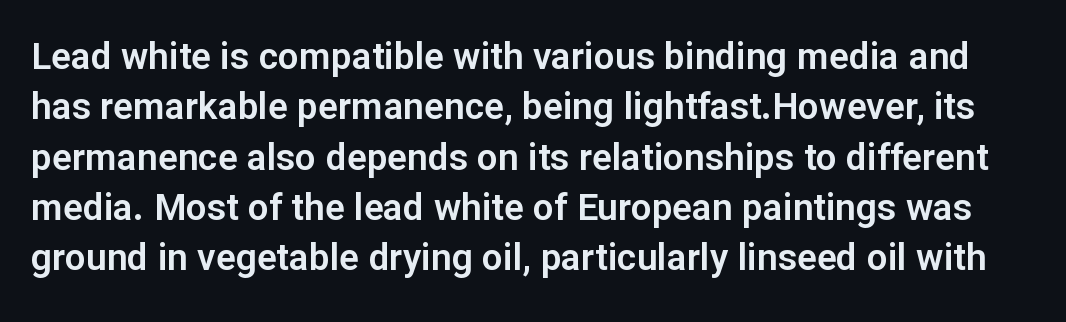
Q: Is the text italic (slanted)? A: No, it is upright.
Q: Is the typeface a serif or a sans-serif typeface? A: Sans-serif.
Q: Is the text underlined? A: No.
Q: Is the spacing between letters normal or unusually wide? A: Normal.
Q: Is the spacing between lines tight, normal or loose? A: Normal.
Q: Width (condensed, normal, or wide)? A: Normal.
Q: Stroke contrast? A: Low.
Q: x-height? A: Medium.
Q: Monospaced? A: No.
